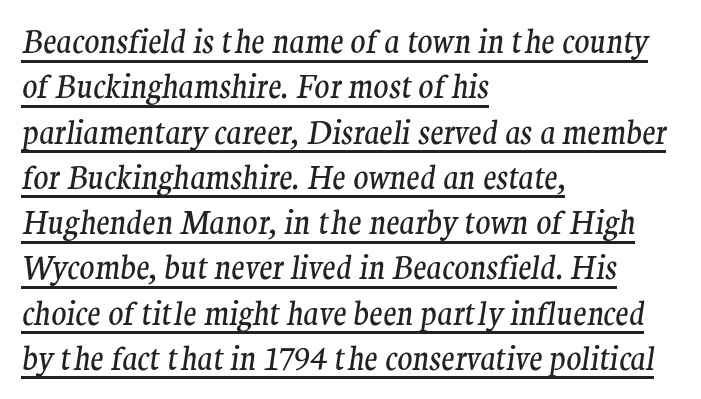
The image shows 31 px regular-weight serif type, italic (leaning right); set left-aligned, normal line spacing (1.46x), normal letter spacing, underlined; medium stroke contrast and a medium x-height.
